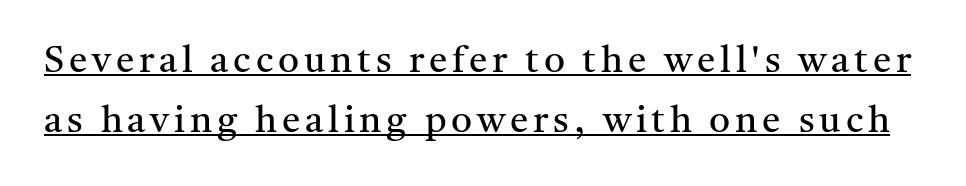
The characters are drawn with everyday or finer stroke widths. Think of a printed novel: that variable character pitch is what you see here. If you drew a line through each stem, it would be perfectly vertical. Does the leading feel generous? No, just average. Is there an underline? Yes — a line sits under the letters.
